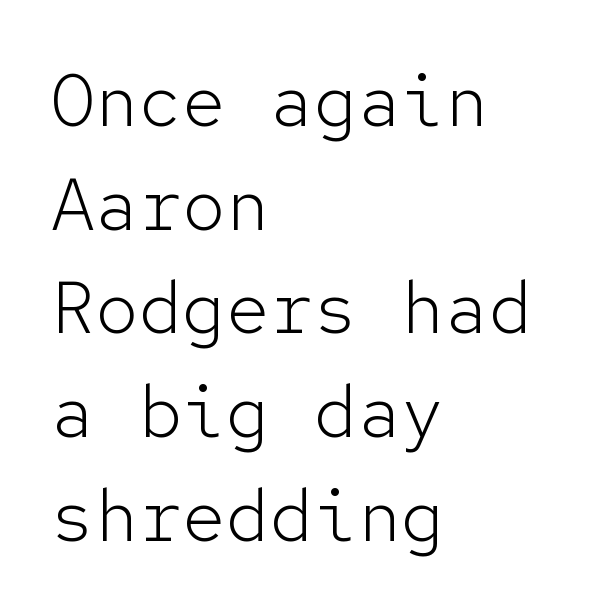
The image shows 73 px light sans-serif type, upright, monospaced; set left-aligned, normal line spacing (1.42x), normal letter spacing, not underlined; low stroke contrast and a medium x-height.
